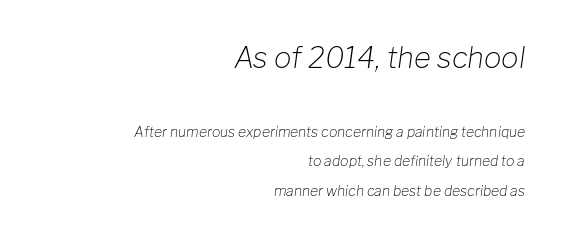
Q: Is the text bold? A: No.
Q: Is the text italic (slanted)? A: Yes, it leans right by about 8 degrees.
Q: Is the text underlined? A: No.
Q: How is the paragraph aligned? A: Right-aligned.
Q: Is the spacing between letters normal or unusually wide? A: Normal.
Q: Is the spacing between lines tight, normal or loose? A: Loose.
Q: Which block of text is set in a larger size, the first (top) or the second (bottom)? A: The first (top) one.
Q: Width (condensed, normal, or wide)? A: Normal.
Q: Stroke contrast? A: Low.
Q: x-height? A: Medium.
Q: Monospaced? A: No.
